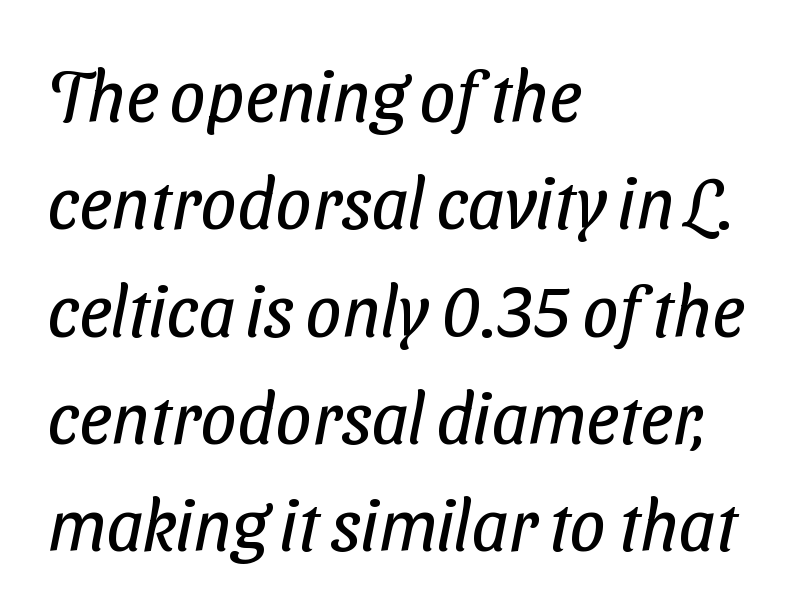
The image shows 72 px regular-weight, condensed sans-serif type; set left-aligned, normal line spacing (1.49x), normal letter spacing, not underlined; low stroke contrast and a medium x-height.
